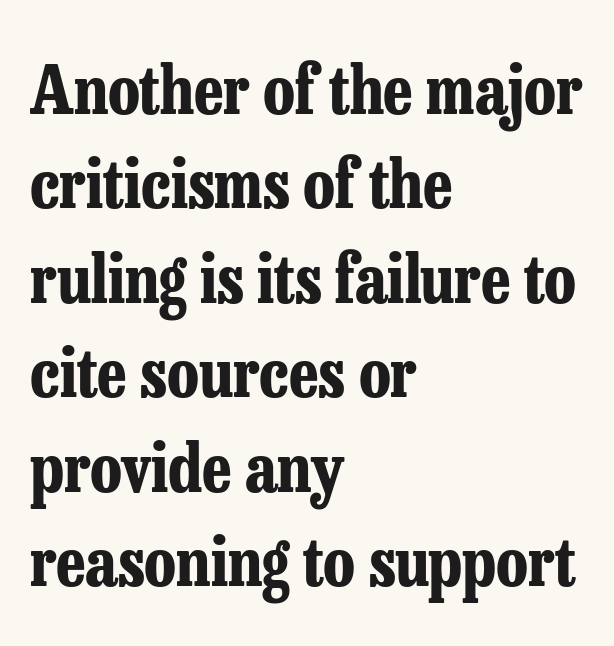
The letters advance in unequal steps, a hallmark of proportional type. Serifs: yes, visible at the terminals of the letterforms. Nobody drew a line under any word here. Inter-character spacing is left at the font's built-in metrics. Leading: standard. One-word summary of the alignment: left.
